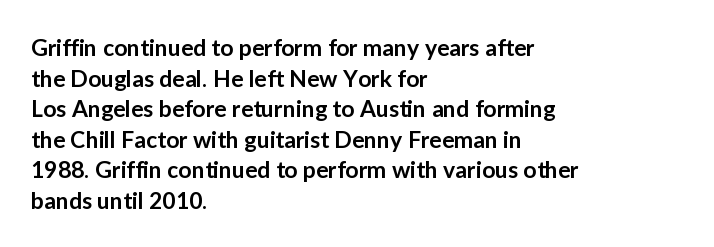
{"italic": "no", "bold": "semi", "underline": "no", "align": "left", "line_spacing": "normal", "line_spacing_ratio": 1.33, "letter_spacing": "normal", "letter_spacing_em": 0.0, "glyph_px": 23}
